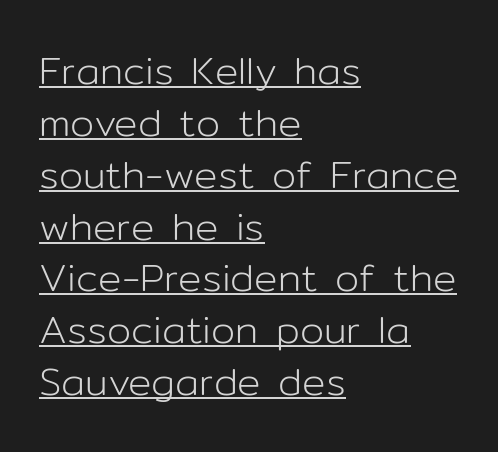
{"serif": "no", "italic": "no", "bold": "no", "weight": "light", "width": "normal", "stroke_contrast": "low", "x_height": "medium", "monospaced": "no", "underline": "yes", "align": "left", "line_spacing": "normal", "line_spacing_ratio": 1.33, "letter_spacing": "normal", "letter_spacing_em": 0.0, "glyph_px": 39}
